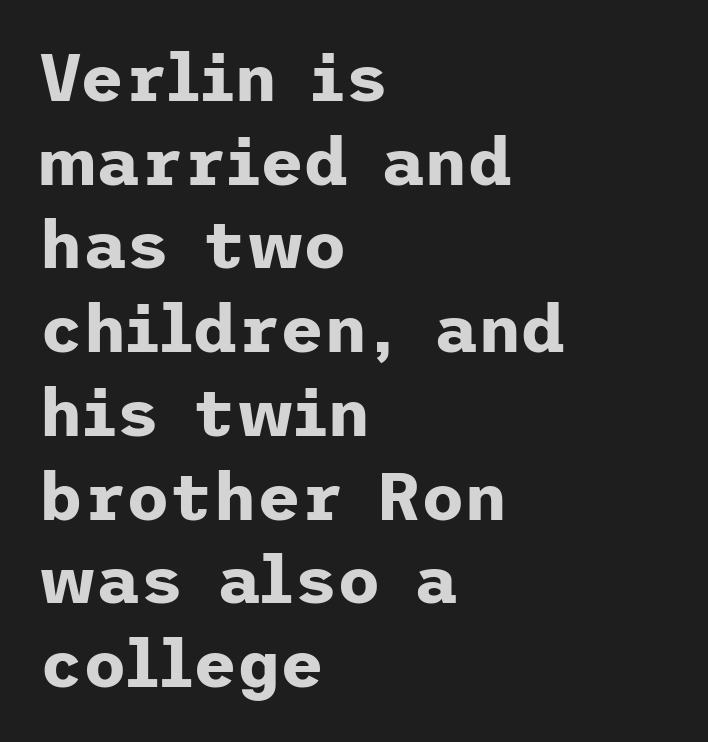
The image shows 67 px bold sans-serif type, upright; set left-aligned, normal line spacing (1.25x), normal letter spacing, not underlined; low stroke contrast and a medium x-height.
